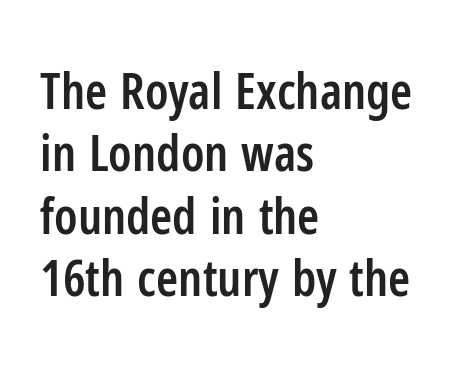
Q: Is the text bold? A: Semi-bold.
Q: Is the text italic (slanted)? A: No, it is upright.
Q: Is the typeface a serif or a sans-serif typeface? A: Sans-serif.
Q: Is the text underlined? A: No.
Q: How is the paragraph aligned? A: Left-aligned.
Q: Is the spacing between letters normal or unusually wide? A: Normal.
Q: Is the spacing between lines tight, normal or loose? A: Normal.
Q: Width (condensed, normal, or wide)? A: Condensed.
Q: Stroke contrast? A: Low.
Q: x-height? A: Medium.
Q: Monospaced? A: No.
